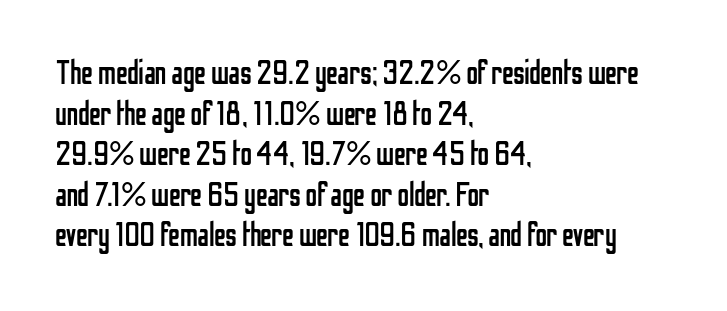
The words here are not underlined. Are there feet on the stems? There aren't — it's a sans. Does the lettering tilt? It doesn't — this is upright. Varying glyph widths throughout — classic text-font behaviour. The strokes are not fattened; the text isn't bold.
